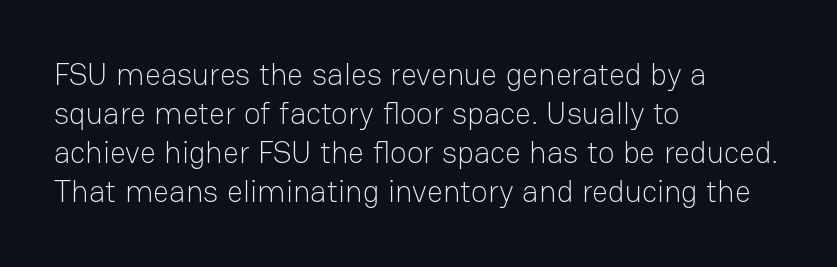
The image shows 31 px light sans-serif type, upright; set left-aligned, normal line spacing (1.26x), normal letter spacing, not underlined; low stroke contrast and a medium x-height.
